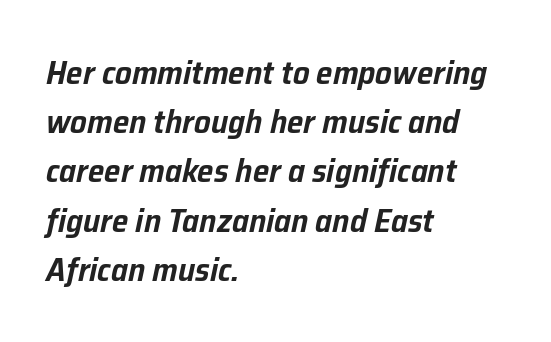
{"italic": "yes", "lean": "right", "slant_degrees": 12, "width": "normal", "stroke_contrast": "low", "x_height": "medium", "monospaced": "no", "underline": "no", "align": "left", "line_spacing": "normal", "line_spacing_ratio": 1.49, "letter_spacing": "normal", "letter_spacing_em": 0.0, "glyph_px": 33}
